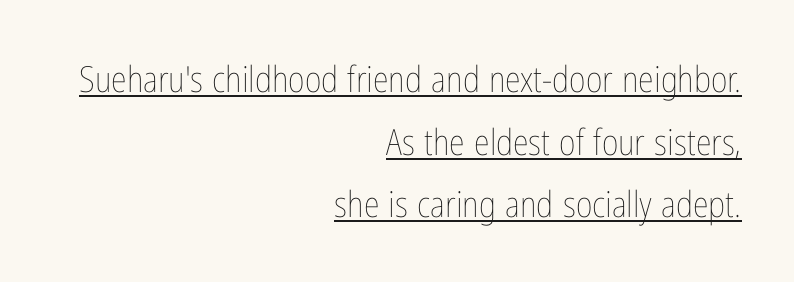
{"italic": "no", "bold": "no", "weight": "thin", "width": "condensed", "stroke_contrast": "low", "x_height": "medium", "monospaced": "no", "underline": "yes", "align": "right", "line_spacing_ratio": 1.74, "letter_spacing": "normal", "letter_spacing_em": 0.0, "glyph_px": 36}
